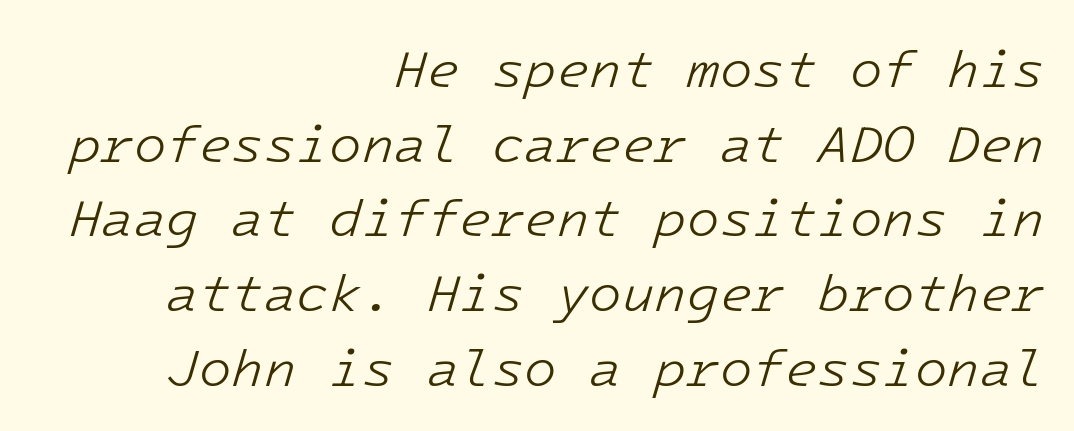
Q: Is the text bold? A: No.
Q: Is the text italic (slanted)? A: Yes, it leans right by about 16 degrees.
Q: Is the text underlined? A: No.
Q: How is the paragraph aligned? A: Right-aligned.
Q: Is the spacing between letters normal or unusually wide? A: Normal.
Q: Is the spacing between lines tight, normal or loose? A: Normal.
Q: Width (condensed, normal, or wide)? A: Normal.
Q: Stroke contrast? A: Low.
Q: x-height? A: Medium.
Q: Monospaced? A: Yes.
